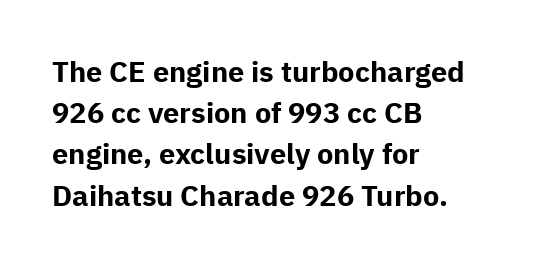
Q: Is the text bold? A: Yes.
Q: Is the text italic (slanted)? A: No, it is upright.
Q: Is the typeface a serif or a sans-serif typeface? A: Sans-serif.
Q: Is the text underlined? A: No.
Q: How is the paragraph aligned? A: Left-aligned.
Q: Is the spacing between letters normal or unusually wide? A: Normal.
Q: Is the spacing between lines tight, normal or loose? A: Normal.
Q: Width (condensed, normal, or wide)? A: Normal.
Q: Stroke contrast? A: Low.
Q: x-height? A: Medium.
Q: Monospaced? A: No.
